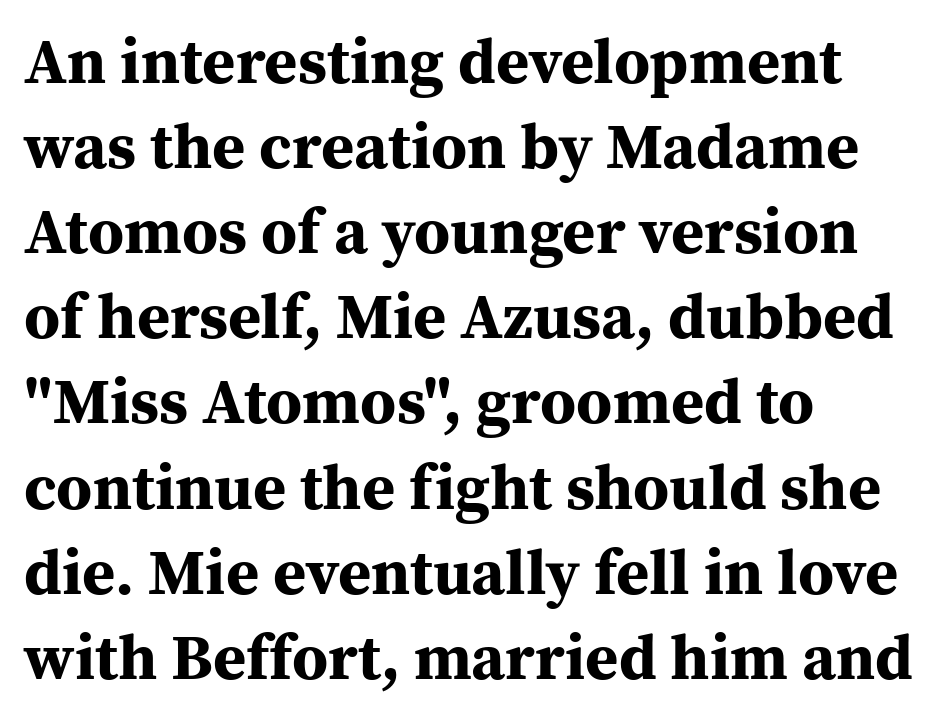
Q: Is the text bold? A: Yes.
Q: Is the text italic (slanted)? A: No, it is upright.
Q: Is the typeface a serif or a sans-serif typeface? A: Serif.
Q: Is the text underlined? A: No.
Q: How is the paragraph aligned? A: Left-aligned.
Q: Is the spacing between letters normal or unusually wide? A: Normal.
Q: Is the spacing between lines tight, normal or loose? A: Normal.
Q: Width (condensed, normal, or wide)? A: Normal.
Q: Stroke contrast? A: Medium.
Q: x-height? A: Medium.
Q: Monospaced? A: No.
